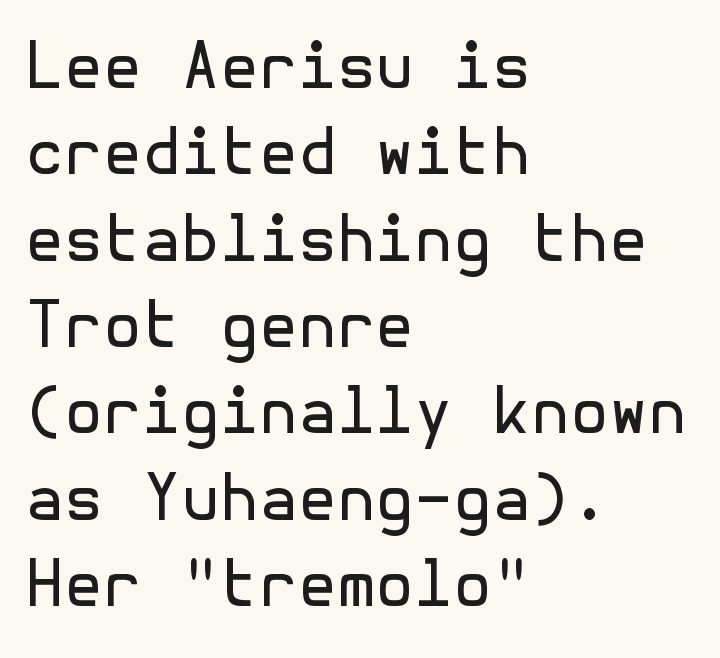
{"serif": "no", "italic": "no", "bold": "no", "weight": "regular", "width": "normal", "x_height": "medium", "underline": "no", "align": "left", "line_spacing": "normal", "line_spacing_ratio": 1.37, "letter_spacing": "normal", "letter_spacing_em": 0.0, "glyph_px": 63}
